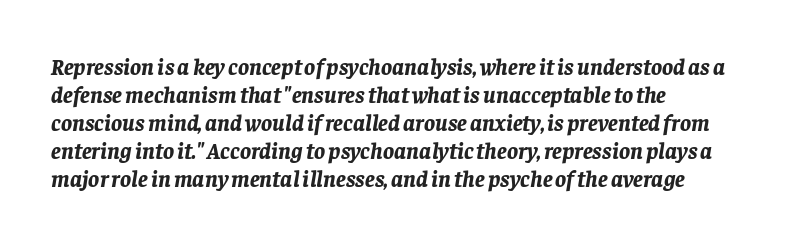
Q: Is the text bold? A: Yes.
Q: Is the text italic (slanted)? A: Yes, it leans right by about 8 degrees.
Q: Is the text underlined? A: No.
Q: Is the spacing between letters normal or unusually wide? A: Normal.
